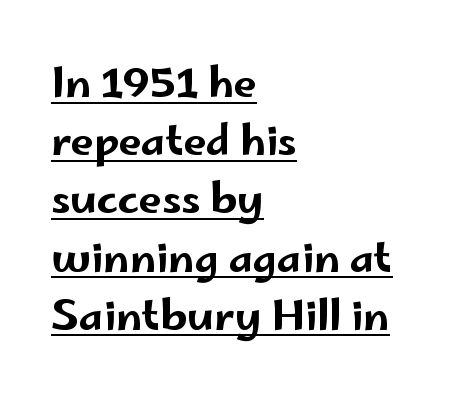
{"serif": "no", "italic": "no", "width": "wide", "stroke_contrast": "low", "x_height": "small", "monospaced": "no", "underline": "yes", "align": "left", "line_spacing": "normal", "line_spacing_ratio": 1.42, "letter_spacing": "normal", "letter_spacing_em": 0.0, "glyph_px": 41}
